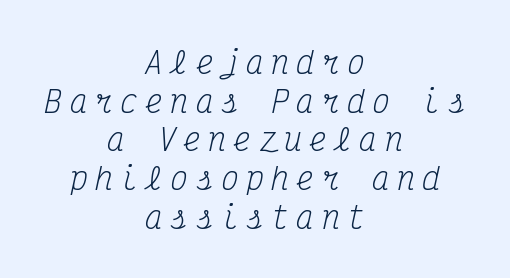
{"serif": "yes", "italic": "yes", "lean": "right", "slant_degrees": 12, "bold": "no", "weight": "regular", "width": "condensed", "stroke_contrast": "medium", "x_height": "medium", "monospaced": "yes", "underline": "no", "align": "center", "line_spacing": "normal", "line_spacing_ratio": 1.29, "letter_spacing": "wide", "letter_spacing_em": 0.24, "glyph_px": 30}
